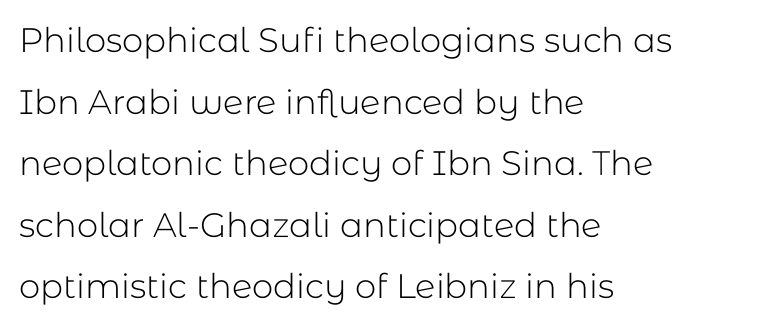
The passage shown is not underscored anywhere. A roman cut, with each character standing at attention. Does extra space separate the letters? No, they use regular spacing. Here the designer chose a conventional face with non-uniform glyph widths.
